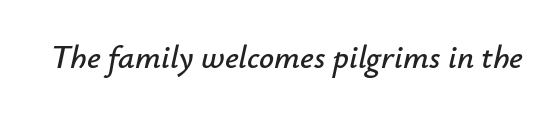
{"italic": "yes", "lean": "right", "slant_degrees": 12, "width": "normal", "stroke_contrast": "low", "x_height": "small", "monospaced": "no", "underline": "no", "letter_spacing": "normal", "letter_spacing_em": 0.0, "glyph_px": 33}
